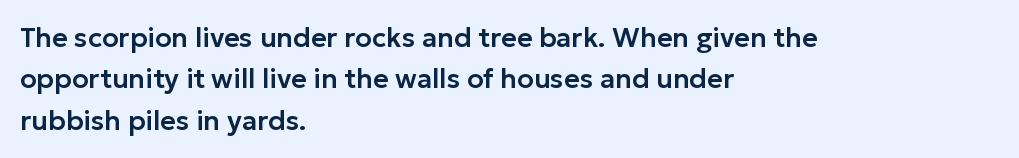
The image shows 27 px text type, upright; set left-aligned, normal line spacing (1.53x), normal letter spacing, not underlined.
